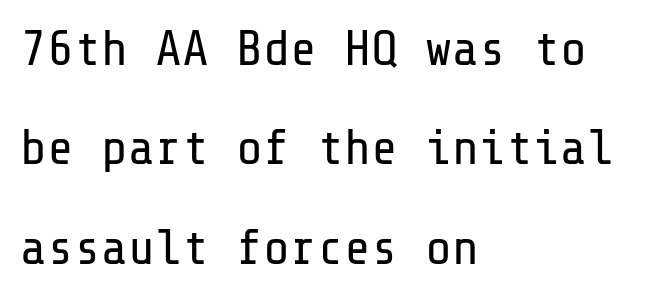
The typography opts for an upright posture over an oblique one. Letter spacing: default. Check under the words: just untouched page. Visually the block forms a straight wall on the left and a jagged coastline on the right. Font category for this specimen: sans-serif. Stems and bowls with no extra thickness — not bold.
